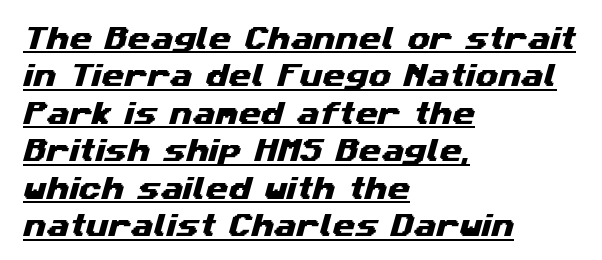
{"underline": "yes", "align": "left", "line_spacing": "normal", "line_spacing_ratio": 1.44, "letter_spacing": "normal", "letter_spacing_em": 0.0, "glyph_px": 26}
